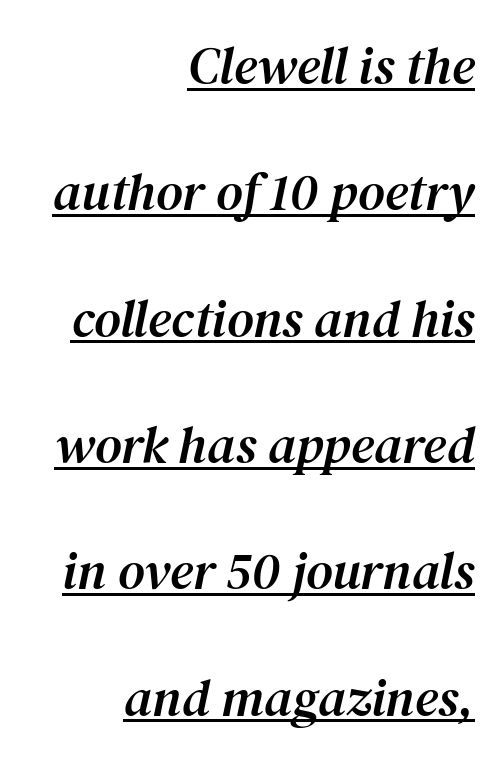
In designer terms, the underline attribute is active on this setting. Examine the stroke ends and you'll spot serifs. Whoever set this chose breathing room over compactness in the vertical rhythm. The passage shown is typed in a proportional face where columns would drift. These lines keep a tight, regular rhythm from letter to letter.
